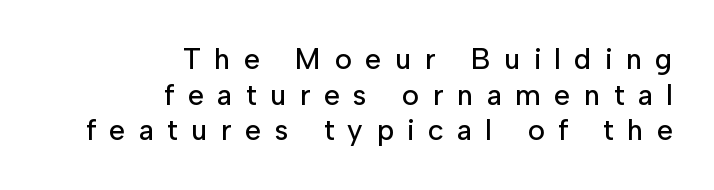
The rendering anchors every line to the right-hand side. The passage shown is typed in a proportional face where columns would drift. This sample uses expanded letter spacing, leaving extra air between glyphs. Underlining? Definitely not there. Rendered with straight, roman letterforms. This sample uses a sans-serif face.
